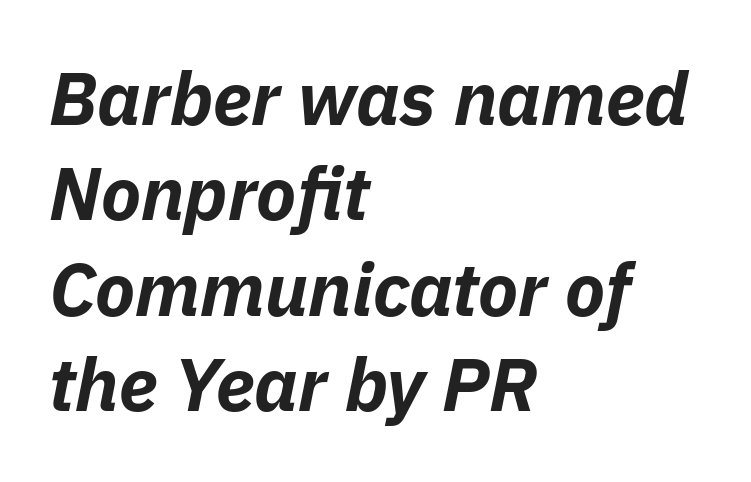
{"italic": "yes", "lean": "right", "slant_degrees": 11, "bold": "yes", "weight": "bold", "width": "normal", "stroke_contrast": "low", "x_height": "medium", "monospaced": "no", "underline": "no", "align": "left", "line_spacing": "normal", "line_spacing_ratio": 1.29, "letter_spacing": "normal", "letter_spacing_em": 0.0, "glyph_px": 74}
